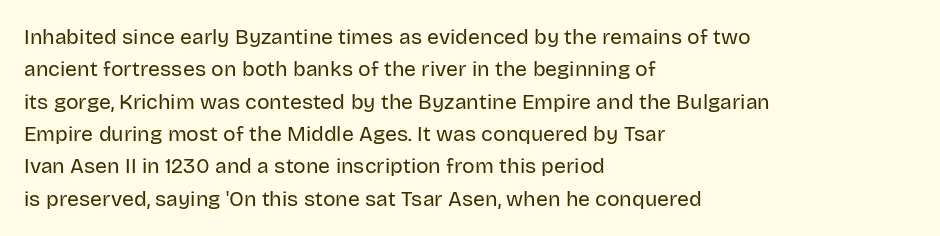
The image shows 21 px text type, upright; set left-aligned, normal line spacing (1.54x), normal letter spacing, not underlined.
